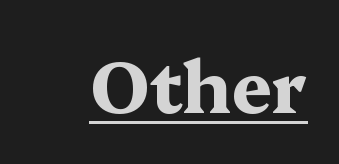
This is heavy type, rendered in bold. Ordinary non-slanted type is in use. Caption: lettering with a line underneath. These lines are composed in type with serifs.
